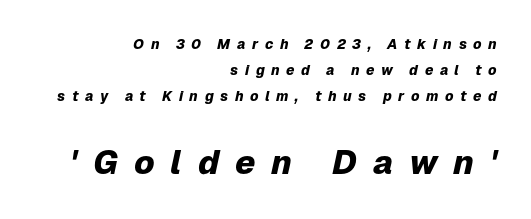
You'd pick this weight for a headline — it's a proper bold. Look at the tracking — it's clearly loosened, letters drifting apart. Line ends are locked; line starts wander. Caption: upper text group reduced, lower text group enlarged. The foot of each line stays bare and open.
